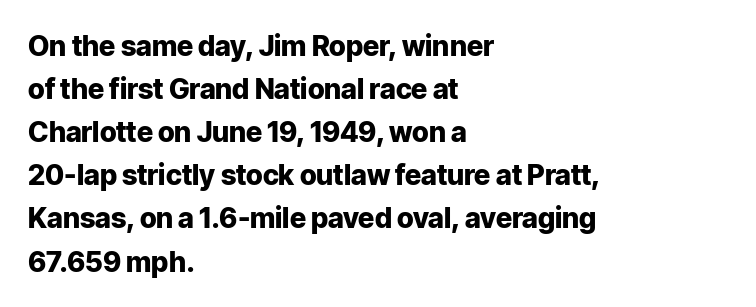
{"serif": "no", "italic": "no", "bold": "yes", "weight": "heavy", "width": "normal", "stroke_contrast": "low", "x_height": "medium", "monospaced": "no", "underline": "no", "align": "left", "line_spacing": "normal", "line_spacing_ratio": 1.54, "letter_spacing": "normal", "letter_spacing_em": 0.0, "glyph_px": 28}
